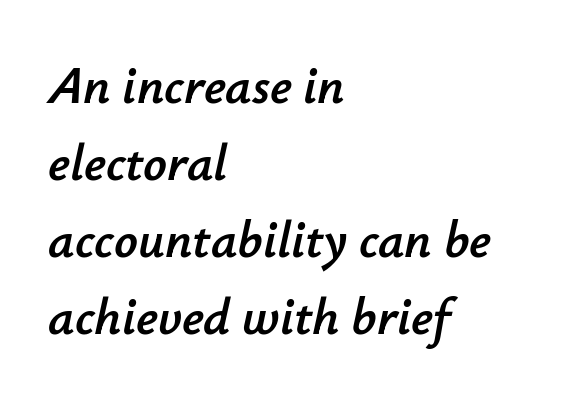
Q: Is the text italic (slanted)? A: Yes, it leans right by about 12 degrees.
Q: Is the text underlined? A: No.
Q: How is the paragraph aligned? A: Left-aligned.
Q: Is the spacing between letters normal or unusually wide? A: Normal.
Q: Is the spacing between lines tight, normal or loose? A: Normal.
Q: Width (condensed, normal, or wide)? A: Normal.
Q: Stroke contrast? A: Low.
Q: x-height? A: Small.
Q: Monospaced? A: No.
